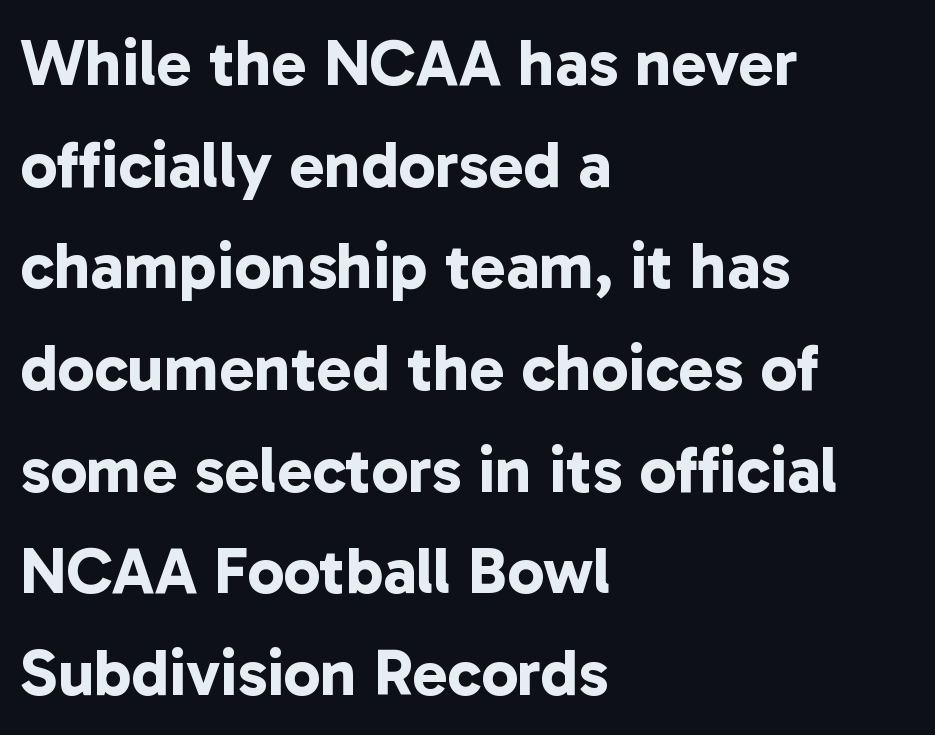
The image shows 66 px bold sans-serif type; set left-aligned, normal line spacing (1.54x), normal letter spacing, not underlined; low stroke contrast and a medium x-height.
